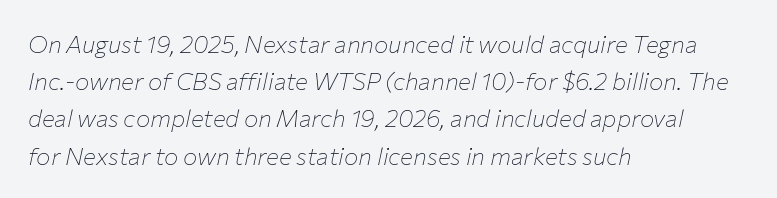
Q: Is the text bold? A: No.
Q: Is the text italic (slanted)? A: Yes, it leans right by about 12 degrees.
Q: Is the text underlined? A: No.
Q: How is the paragraph aligned? A: Left-aligned.
Q: Is the spacing between letters normal or unusually wide? A: Normal.
Q: Is the spacing between lines tight, normal or loose? A: Normal.
